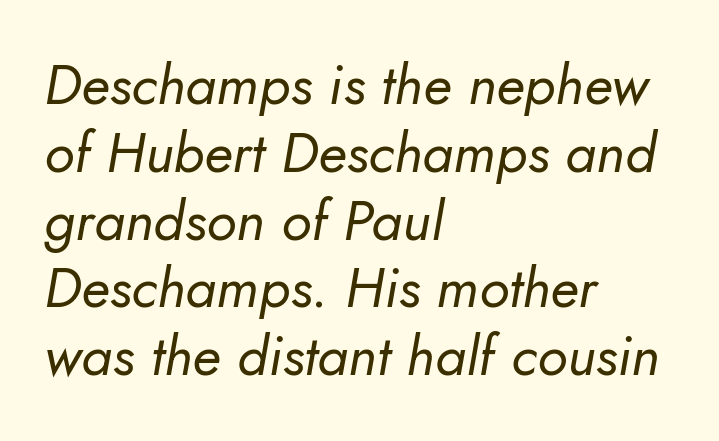
Q: Is the text bold? A: No.
Q: Is the text italic (slanted)? A: Yes, it leans right by about 5 degrees.
Q: Is the text underlined? A: No.
Q: How is the paragraph aligned? A: Left-aligned.
Q: Is the spacing between letters normal or unusually wide? A: Normal.
Q: Width (condensed, normal, or wide)? A: Normal.
Q: Stroke contrast? A: Low.
Q: x-height? A: Small.
Q: Monospaced? A: No.
